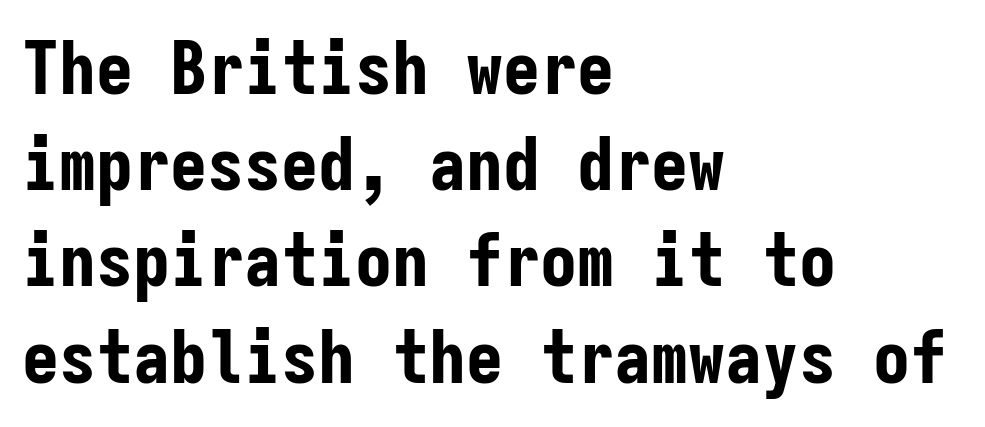
The image shows 74 px bold, condensed sans-serif type, upright, monospaced; set left-aligned, normal line spacing (1.3x), normal letter spacing, not underlined; low stroke contrast and a medium x-height.
